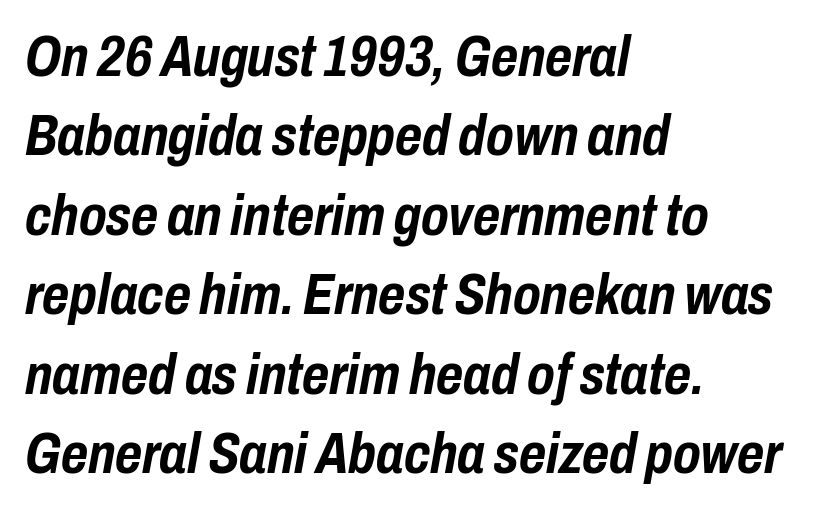
{"italic": "yes", "lean": "right", "slant_degrees": 10, "bold": "yes", "weight": "semibold", "width": "condensed", "stroke_contrast": "low", "x_height": "medium", "monospaced": "no", "underline": "no", "align": "left", "line_spacing": "normal", "line_spacing_ratio": 1.37, "letter_spacing": "normal", "letter_spacing_em": 0.0, "glyph_px": 58}
